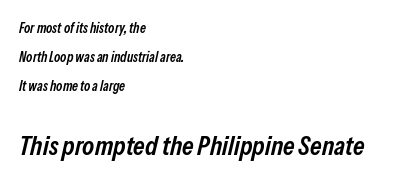
The image shows 27 px text type, italic (leaning right); set left-aligned, loose line spacing (2.08x), normal letter spacing, not underlined; the second (bottom) block is 1.93x larger.
